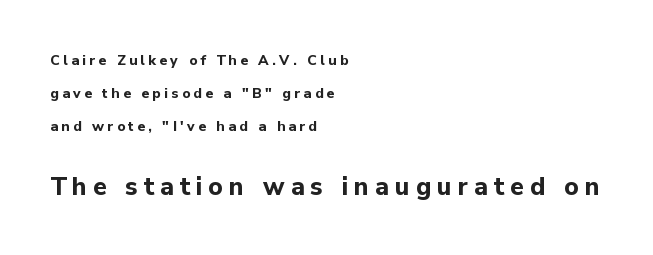
The image shows 25 px bold type, upright; set left-aligned, loose line spacing (2.36x), unusually wide letter spacing (+0.24 em), not underlined; the second (bottom) block is 1.79x larger.
